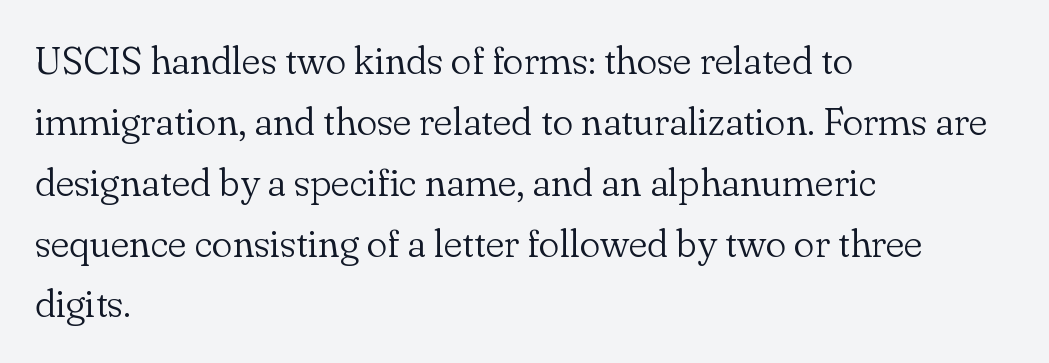
{"serif": "yes", "italic": "no", "bold": "no", "weight": "light", "width": "normal", "stroke_contrast": "low", "x_height": "small", "monospaced": "no", "underline": "no", "align": "left", "line_spacing": "normal", "line_spacing_ratio": 1.56, "letter_spacing": "normal", "letter_spacing_em": 0.0, "glyph_px": 39}
